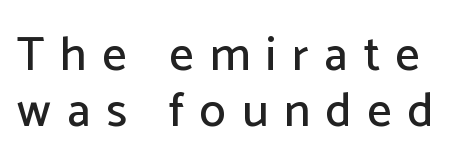
Here the designer chose a conventional face with non-uniform glyph widths. In terms of letterform style, serifs are entirely absent. The strip under each line holds only bare page. Italic? Not at all — the glyphs are vertical. Tracking value appears strongly positive — letters spread wide.
